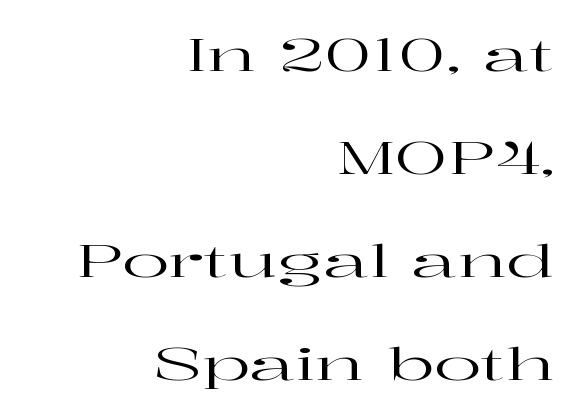
{"serif": "yes", "italic": "no", "width": "wide", "stroke_contrast": "high", "x_height": "medium", "monospaced": "no", "underline": "no", "align": "right", "line_spacing": "loose", "line_spacing_ratio": 2.34, "letter_spacing": "normal", "letter_spacing_em": 0.0, "glyph_px": 44}
